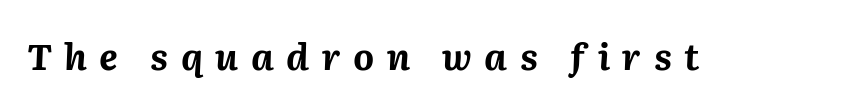
{"italic": "yes", "lean": "right", "slant_degrees": 2, "bold": "yes", "weight": "bold", "width": "normal", "stroke_contrast": "medium", "x_height": "medium", "monospaced": "no", "underline": "no", "letter_spacing": "wide", "letter_spacing_em": 0.35, "glyph_px": 36}
